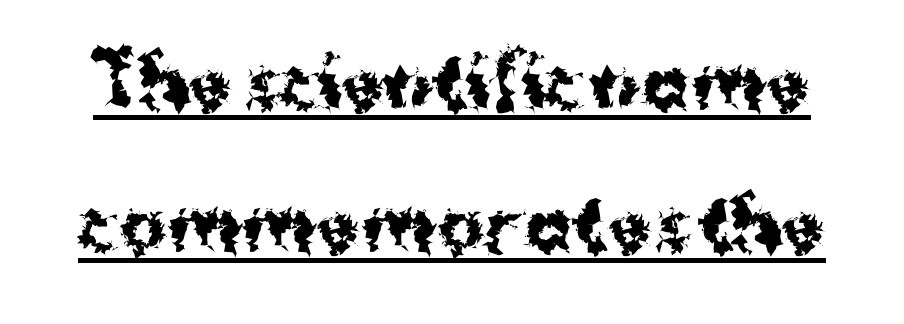
{"serif": "no", "italic": "no", "bold": "yes", "weight": "bold", "width": "normal", "stroke_contrast": "medium", "x_height": "medium", "monospaced": "no", "underline": "yes", "line_spacing": "loose", "line_spacing_ratio": 2.03, "letter_spacing": "normal", "letter_spacing_em": 0.0, "glyph_px": 70}
